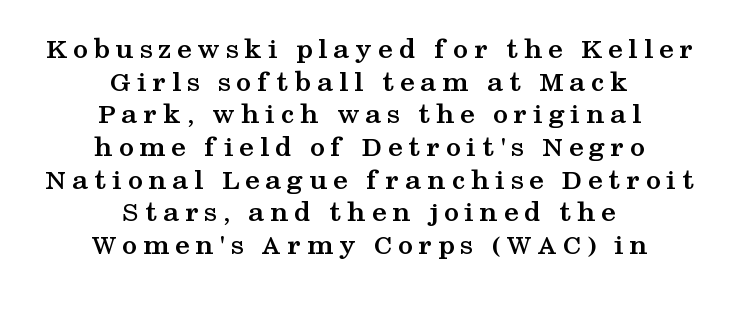
This is heavy type, rendered in bold. Character widths vary here, with narrow letters taking less room than wide ones. The space between consecutive lines is stingy. The passage is arranged like a title page — every line centered. It's the straight-up-and-down kind of type.
